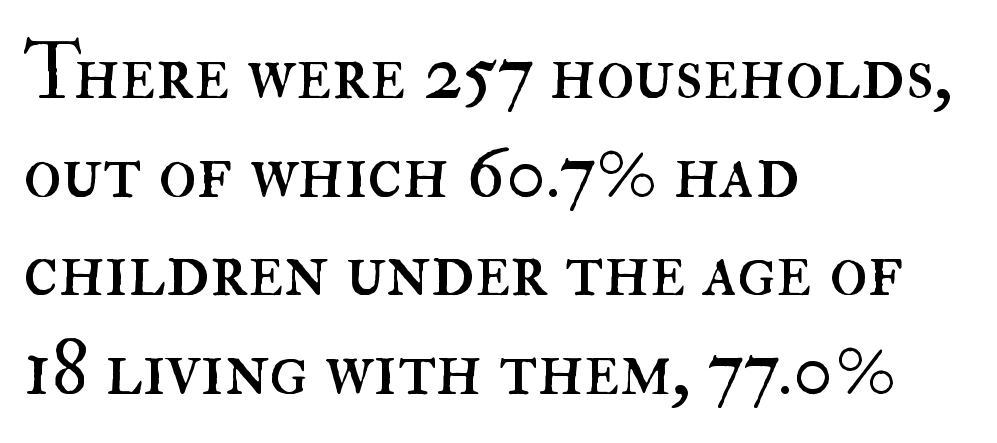
{"italic": "no", "bold": "no", "weight": "regular", "width": "normal", "stroke_contrast": "high", "x_height": "small", "monospaced": "no", "underline": "no", "align": "left", "line_spacing": "normal", "line_spacing_ratio": 1.25, "letter_spacing": "normal", "letter_spacing_em": 0.0, "glyph_px": 79}
